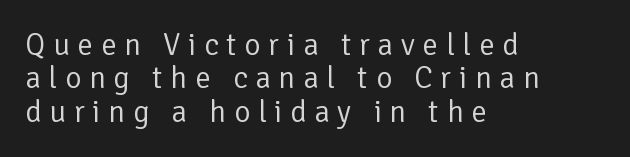
The image shows 31 px regular-weight sans-serif type, upright; set left-aligned, tight line spacing (1.08x), unusually wide letter spacing (+0.25 em), not underlined; low stroke contrast and a medium x-height.
